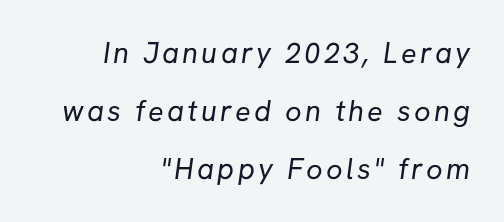
Q: Is the text bold? A: No.
Q: Is the typeface a serif or a sans-serif typeface? A: Sans-serif.
Q: Is the text underlined? A: No.
Q: How is the paragraph aligned? A: Right-aligned.
Q: Is the spacing between lines tight, normal or loose? A: Loose.
Q: Width (condensed, normal, or wide)? A: Normal.
Q: Stroke contrast? A: Low.
Q: x-height? A: Medium.
Q: Monospaced? A: No.
